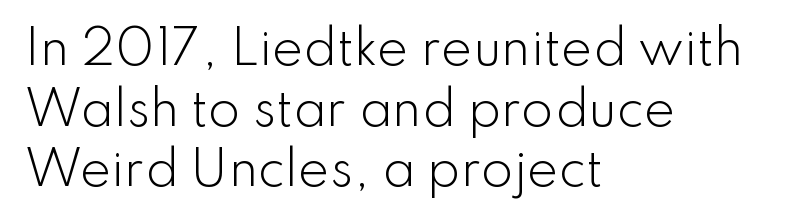
The image shows 47 px light sans-serif type, upright; set left-aligned, normal line spacing (1.29x), normal letter spacing, not underlined; low stroke contrast and a small x-height.
